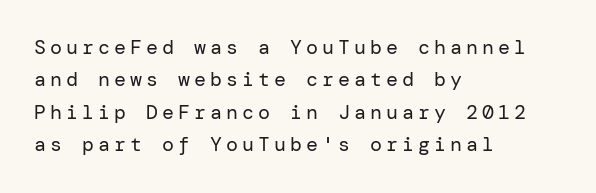
The image shows 20 px text type, upright; set left-aligned, normal line spacing (1.62x), unusually wide letter spacing (+0.2 em), not underlined.
